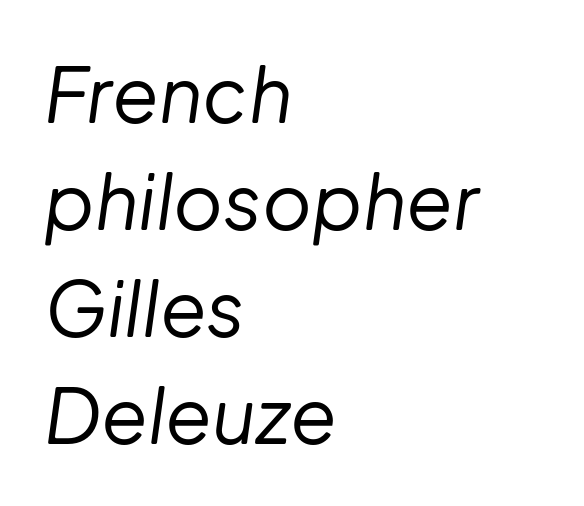
{"italic": "yes", "lean": "right", "slant_degrees": 8, "bold": "no", "weight": "regular", "width": "normal", "stroke_contrast": "low", "x_height": "medium", "monospaced": "no", "underline": "no", "align": "left", "line_spacing": "normal", "line_spacing_ratio": 1.41, "letter_spacing": "normal", "letter_spacing_em": 0.0, "glyph_px": 76}
